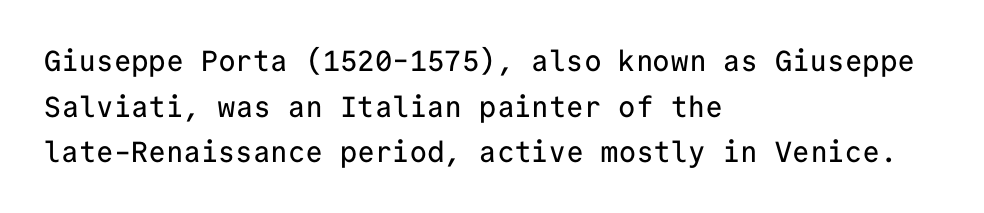
{"serif": "no", "italic": "no", "width": "normal", "stroke_contrast": "low", "x_height": "medium", "monospaced": "yes", "underline": "no", "align": "left", "line_spacing": "normal", "line_spacing_ratio": 1.57, "letter_spacing": "normal", "letter_spacing_em": 0.0, "glyph_px": 29}
